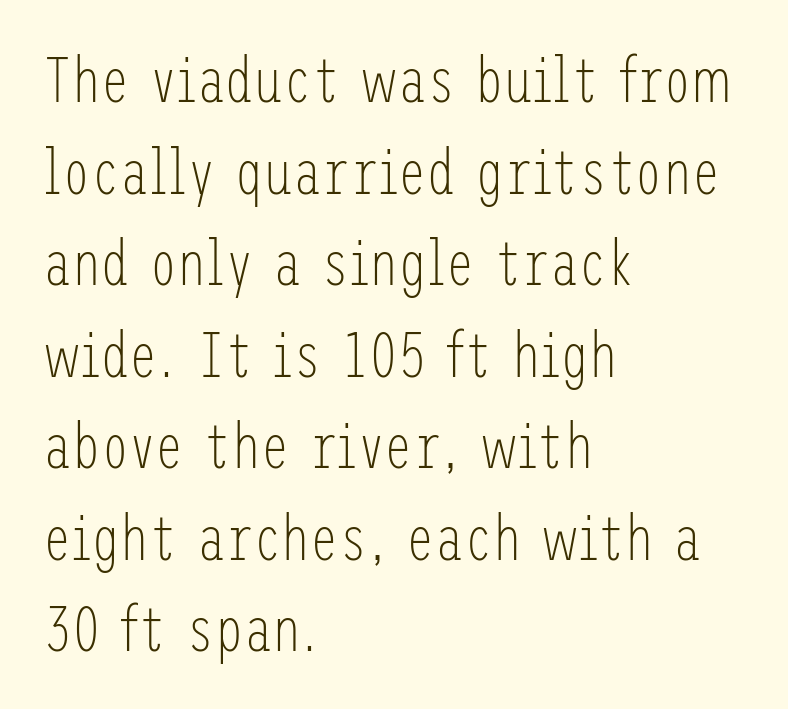
Q: Is the text bold? A: No.
Q: Is the text italic (slanted)? A: No, it is upright.
Q: Is the typeface a serif or a sans-serif typeface? A: Sans-serif.
Q: Is the text underlined? A: No.
Q: How is the paragraph aligned? A: Left-aligned.
Q: Is the spacing between letters normal or unusually wide? A: Normal.
Q: Is the spacing between lines tight, normal or loose? A: Normal.
Q: Width (condensed, normal, or wide)? A: Condensed.
Q: Stroke contrast? A: Low.
Q: x-height? A: Medium.
